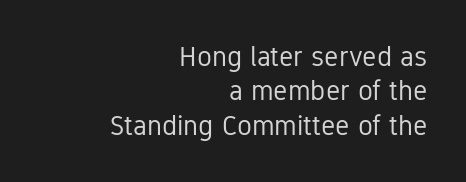
You could not count columns in this text — the font is proportionally spaced. This sample uses an upright cut, with every glyph sitting square on the baseline. Does extra space separate the letters? No, they use regular spacing. The paragraph shown leans on its right margin. Stroke terminals: plain, sans-serif. Weight class: somewhere from thin through regular.
